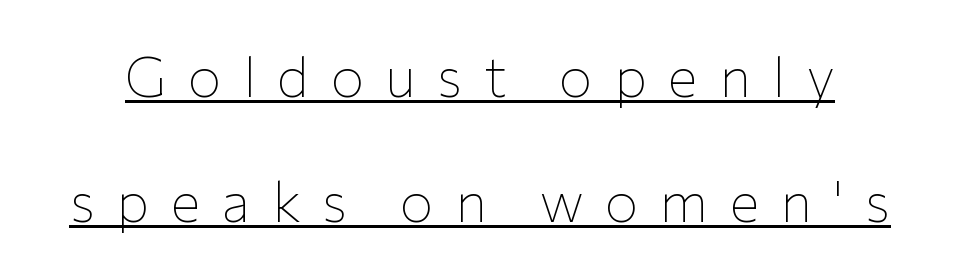
The image shows 56 px thin sans-serif type, upright; set loose line spacing (2.24x), unusually wide letter spacing (+0.38 em), underlined; low stroke contrast and a medium x-height.
